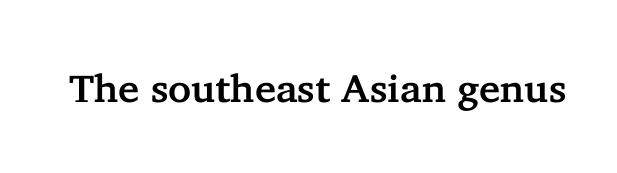
{"serif": "yes", "italic": "no", "width": "normal", "stroke_contrast": "low", "x_height": "medium", "monospaced": "no", "underline": "no", "letter_spacing": "normal", "letter_spacing_em": 0.0, "glyph_px": 39}
